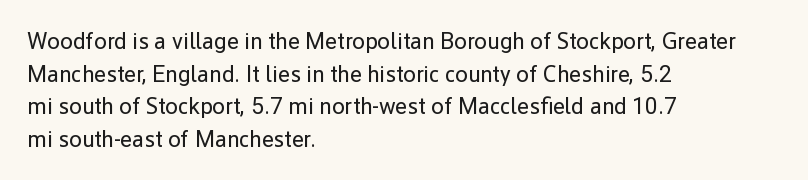
Q: Is the text bold? A: No.
Q: Is the text italic (slanted)? A: No, it is upright.
Q: Is the text underlined? A: No.
Q: How is the paragraph aligned? A: Left-aligned.
Q: Is the spacing between letters normal or unusually wide? A: Normal.
Q: Is the spacing between lines tight, normal or loose? A: Normal.
